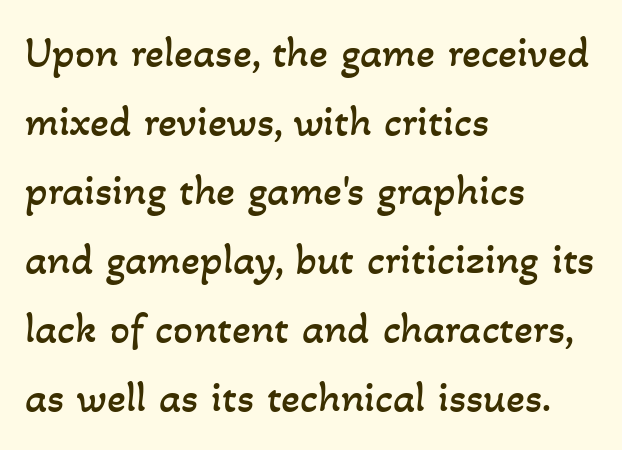
The image shows 44 px regular-weight type; set left-aligned, normal line spacing (1.57x), normal letter spacing, not underlined; low stroke contrast and a small x-height.
